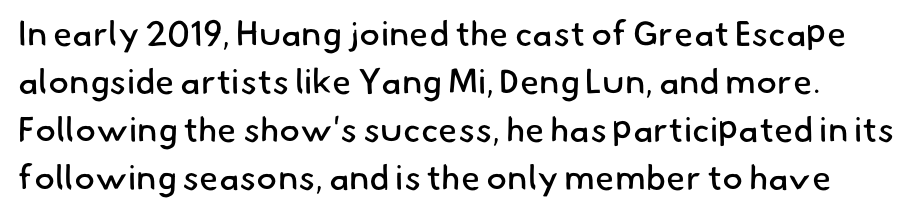
Normally led — the rows are evenly, conventionally spaced. The characters display no serif detailing; their extremities are plain. Is the stroke heavy? The answer is a plain regular-or-lighter. These lines are rendered in a variable-pitch font. Short note: letters normally spaced. Nobody drew a line under any word here.
